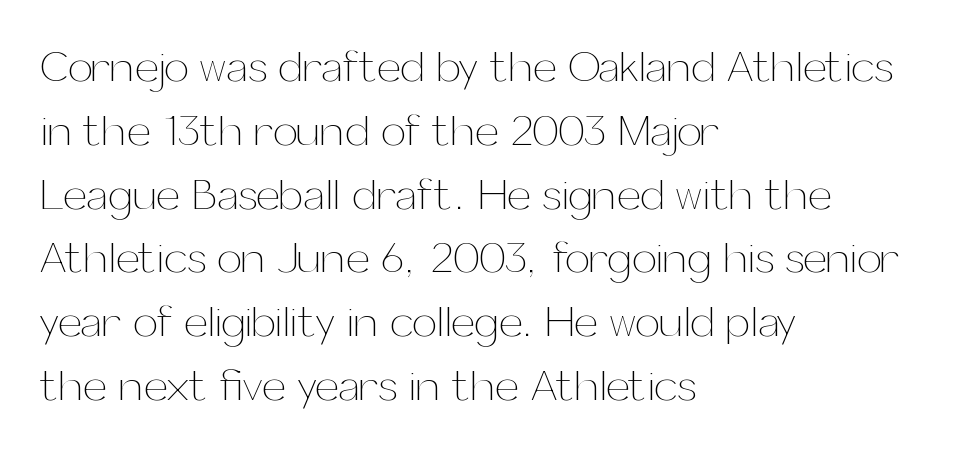
{"italic": "no", "bold": "no", "weight": "thin", "width": "normal", "stroke_contrast": "medium", "x_height": "medium", "monospaced": "no", "underline": "no", "align": "left", "line_spacing": "normal", "line_spacing_ratio": 1.45, "letter_spacing": "normal", "letter_spacing_em": 0.0, "glyph_px": 44}
